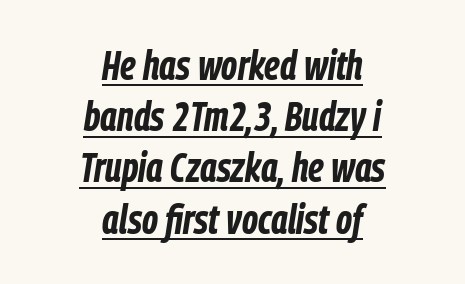
Q: Is the text bold? A: Yes.
Q: Is the text italic (slanted)? A: Yes, it leans right by about 9 degrees.
Q: Is the text underlined? A: Yes.
Q: How is the paragraph aligned? A: Centered.
Q: Is the spacing between letters normal or unusually wide? A: Normal.
Q: Is the spacing between lines tight, normal or loose? A: Normal.
Q: Width (condensed, normal, or wide)? A: Condensed.
Q: Stroke contrast? A: Low.
Q: x-height? A: Medium.
Q: Monospaced? A: No.
